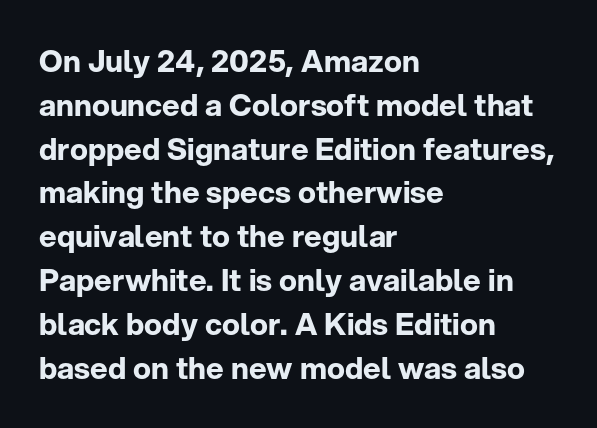
{"serif": "no", "italic": "no", "bold": "yes", "weight": "bold", "width": "normal", "stroke_contrast": "low", "x_height": "medium", "monospaced": "no", "underline": "no", "align": "left", "line_spacing": "normal", "line_spacing_ratio": 1.46, "letter_spacing": "normal", "letter_spacing_em": 0.0, "glyph_px": 30}
